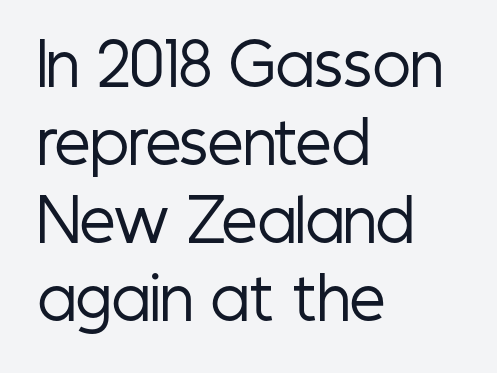
The image shows 57 px regular-weight, condensed sans-serif type, upright; set left-aligned, normal line spacing (1.37x), normal letter spacing, not underlined; low stroke contrast and a medium x-height.
